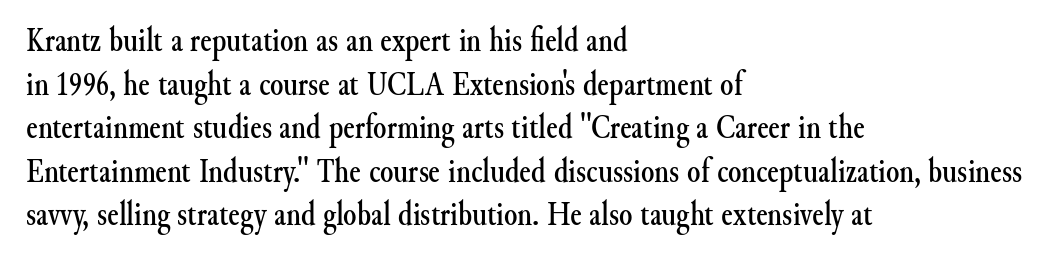
The image shows 34 px serif type, upright; set left-aligned, normal line spacing (1.28x), normal letter spacing, not underlined; medium stroke contrast and a small x-height.
